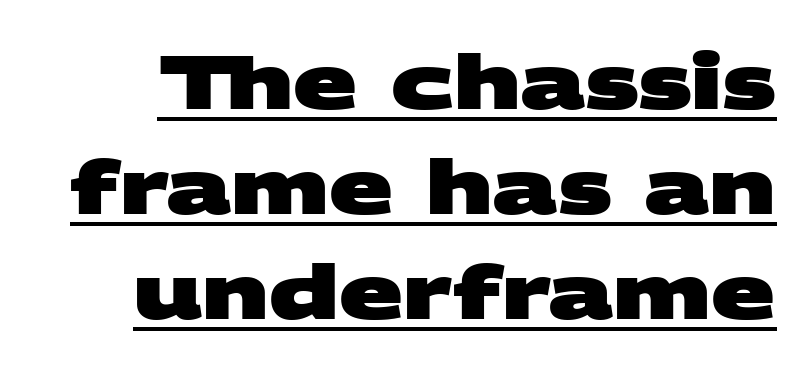
Q: Is the text bold? A: Yes.
Q: Is the typeface a serif or a sans-serif typeface? A: Sans-serif.
Q: Is the text underlined? A: Yes.
Q: Is the spacing between letters normal or unusually wide? A: Normal.
Q: Is the spacing between lines tight, normal or loose? A: Normal.
Q: Width (condensed, normal, or wide)? A: Wide.
Q: Stroke contrast? A: Medium.
Q: x-height? A: Large.
Q: Monospaced? A: No.
